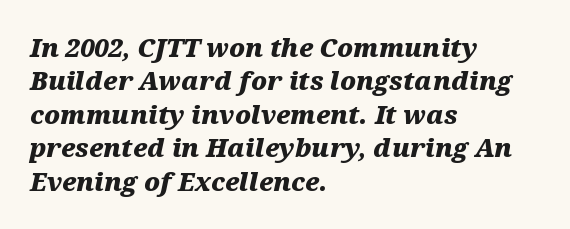
{"italic": "yes", "lean": "right", "slant_degrees": 12, "bold": "yes", "underline": "no", "align": "left", "line_spacing": "normal", "line_spacing_ratio": 1.34, "letter_spacing": "normal", "letter_spacing_em": 0.0, "glyph_px": 25}
